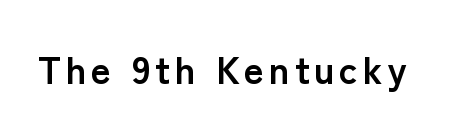
Spacing verdict: proportional, widths tailored to each character. I'd call this a sans setting — the letters go barefoot. The rendering uses a bold face; every stroke is thick and dark. Quick note: not italic, upright. Only glyphs here, with clear space below each row.
